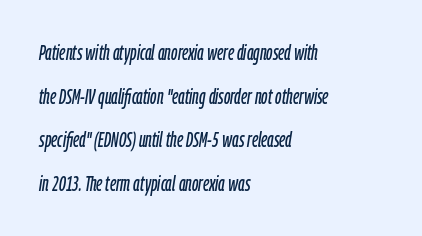
Just letters on the line, the space beneath them empty. Each new line begins a long way beneath the previous one. Each line starts at the same left margin while the right side varies. You can tell it's italic because the verticals aren't actually vertical. Short note: letters normally spaced.
